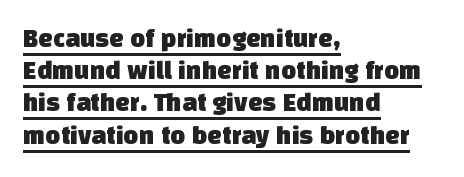
{"underline": "yes", "align": "left", "line_spacing_ratio": 1.24, "letter_spacing": "normal", "letter_spacing_em": 0.0, "glyph_px": 26}
